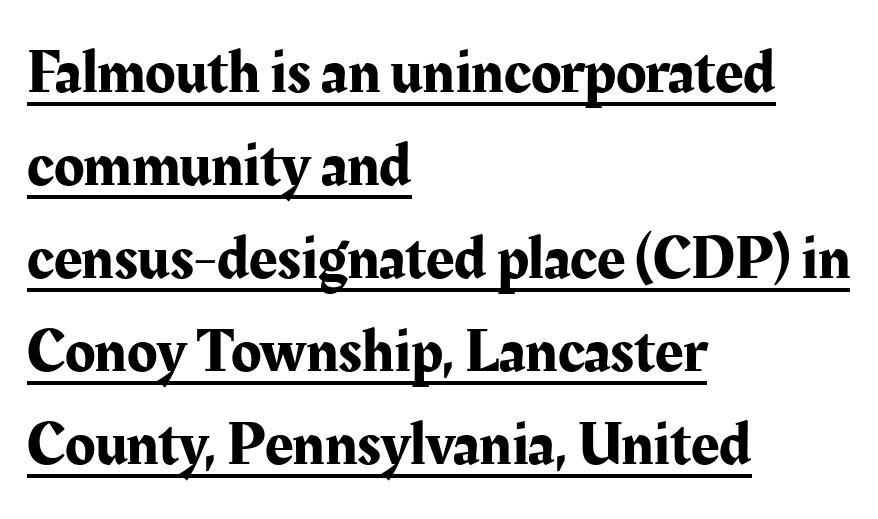
Observe the ordinary spacing: letters are neighbours, not strangers. The rows are spaced the way most documents space them. When letters stand straight like this, we call the style roman or upright. This sample is left-justified, so line endings fall wherever the words run out. The face used here is proportionally spaced, like ordinary book or web type.
